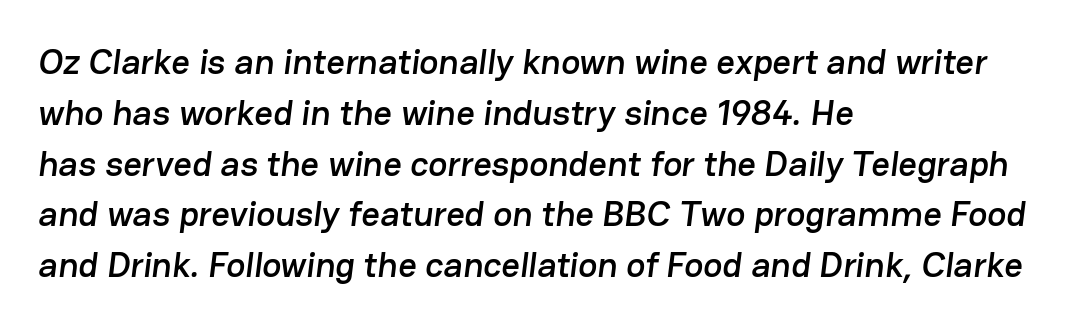
The image shows 36 px sans-serif type; set left-aligned, normal line spacing (1.41x), normal letter spacing, not underlined; low stroke contrast and a medium x-height.
